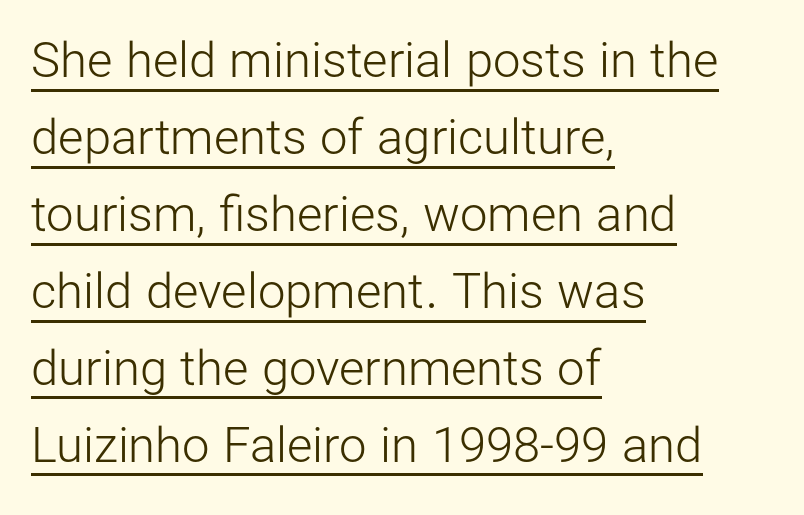
Q: Is the text bold? A: No.
Q: Is the text italic (slanted)? A: No, it is upright.
Q: Is the typeface a serif or a sans-serif typeface? A: Sans-serif.
Q: Is the text underlined? A: Yes.
Q: How is the paragraph aligned? A: Left-aligned.
Q: Is the spacing between letters normal or unusually wide? A: Normal.
Q: Is the spacing between lines tight, normal or loose? A: Normal.
Q: Width (condensed, normal, or wide)? A: Normal.
Q: Stroke contrast? A: Low.
Q: x-height? A: Medium.
Q: Monospaced? A: No.
